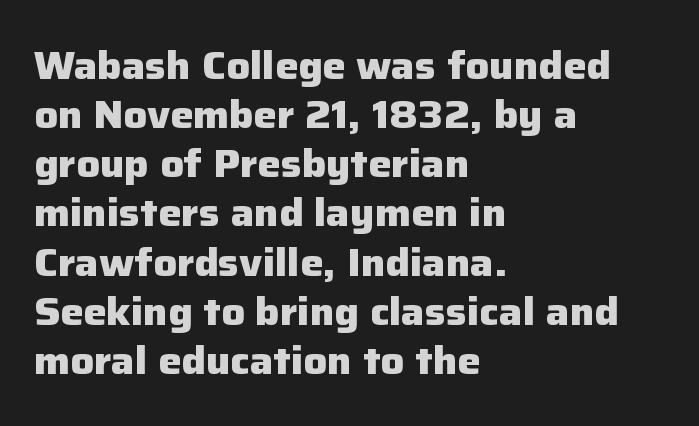
{"serif": "no", "italic": "no", "bold": "yes", "weight": "heavy", "width": "normal", "stroke_contrast": "low", "x_height": "medium", "monospaced": "no", "underline": "no", "align": "left", "line_spacing": "normal", "line_spacing_ratio": 1.26, "letter_spacing": "normal", "letter_spacing_em": 0.0, "glyph_px": 39}
